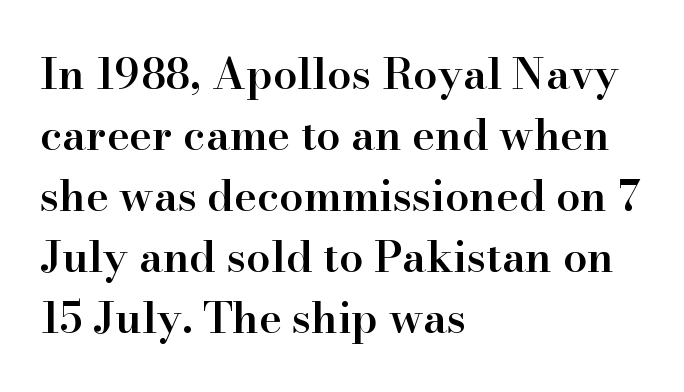
Q: Is the text bold? A: Semi-bold.
Q: Is the text italic (slanted)? A: No, it is upright.
Q: Is the typeface a serif or a sans-serif typeface? A: Serif.
Q: Is the text underlined? A: No.
Q: How is the paragraph aligned? A: Left-aligned.
Q: Is the spacing between letters normal or unusually wide? A: Normal.
Q: Is the spacing between lines tight, normal or loose? A: Normal.
Q: Width (condensed, normal, or wide)? A: Normal.
Q: Stroke contrast? A: High.
Q: x-height? A: Small.
Q: Monospaced? A: No.
